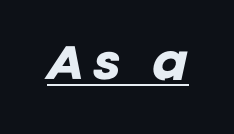
Q: Is the text bold? A: Yes.
Q: Is the text italic (slanted)? A: Yes, it leans right by about 12 degrees.
Q: Is the text underlined? A: Yes.
Q: Is the spacing between letters normal or unusually wide? A: Unusually wide.
Q: Width (condensed, normal, or wide)? A: Normal.
Q: Stroke contrast? A: Low.
Q: x-height? A: Large.
Q: Monospaced? A: No.
